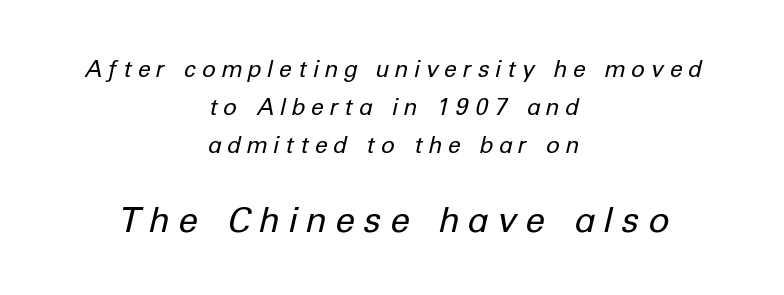
{"italic": "yes", "lean": "right", "slant_degrees": 12, "bold": "no", "weight": "regular", "width": "normal", "stroke_contrast": "low", "x_height": "medium", "monospaced": "no", "underline": "no", "align": "center", "line_spacing": "normal", "line_spacing_ratio": 1.65, "letter_spacing": "wide", "letter_spacing_em": 0.28, "larger_block": "second", "size_ratio": 1.52, "glyph_px": 35}
